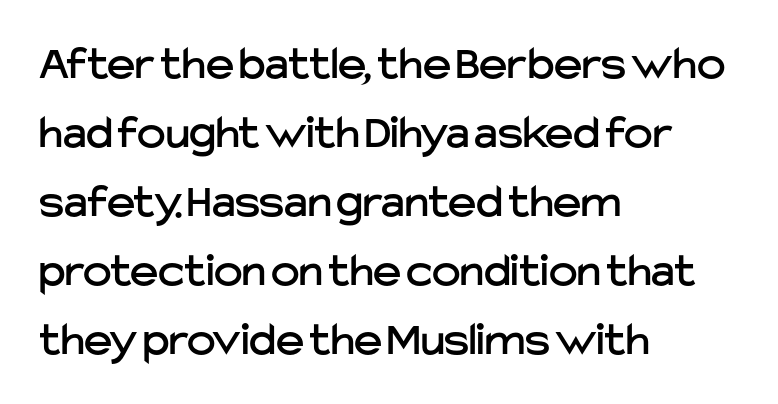
Q: Is the text italic (slanted)? A: No, it is upright.
Q: Is the typeface a serif or a sans-serif typeface? A: Sans-serif.
Q: Is the text underlined? A: No.
Q: How is the paragraph aligned? A: Left-aligned.
Q: Is the spacing between letters normal or unusually wide? A: Normal.
Q: Is the spacing between lines tight, normal or loose? A: Normal.
Q: Width (condensed, normal, or wide)? A: Normal.
Q: Stroke contrast? A: Low.
Q: x-height? A: Medium.
Q: Monospaced? A: No.
